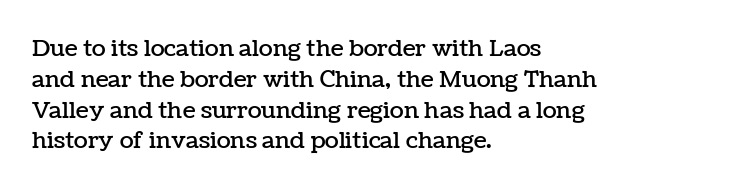
The image shows 23 px text type, upright; set left-aligned, normal line spacing (1.34x), normal letter spacing, not underlined.
